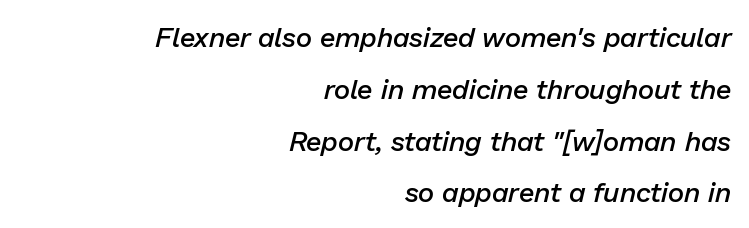
{"italic": "yes", "lean": "right", "slant_degrees": 13, "bold": "semi", "weight": "semibold", "width": "normal", "stroke_contrast": "low", "x_height": "medium", "monospaced": "no", "underline": "no", "align": "right", "line_spacing_ratio": 1.85, "letter_spacing": "normal", "letter_spacing_em": 0.0, "glyph_px": 28}
